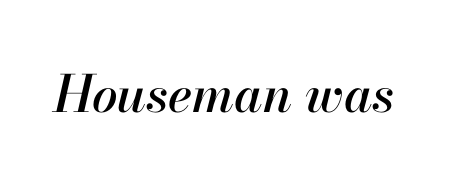
The typography opts for an oblique posture over an upright one. Honestly, the letter spacing is just normal — you wouldn't notice it. You could not count columns in this text — the font is proportionally spaced. Rule under the text: the space is simply empty.
